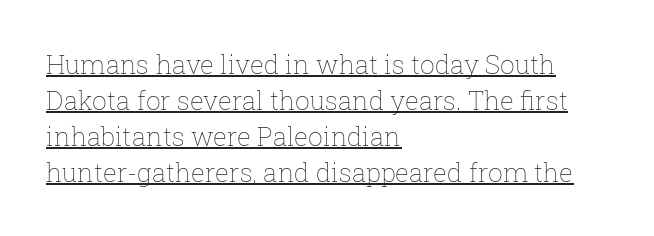
Q: Is the text bold? A: No.
Q: Is the text italic (slanted)? A: No, it is upright.
Q: Is the text underlined? A: Yes.
Q: How is the paragraph aligned? A: Left-aligned.
Q: Is the spacing between letters normal or unusually wide? A: Normal.
Q: Is the spacing between lines tight, normal or loose? A: Normal.
